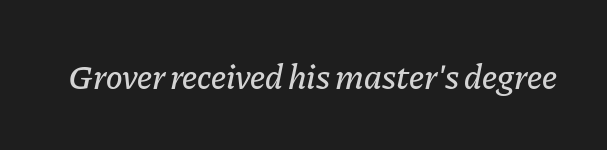
Here the glyphs are tracked normally, forming tight word shapes. Notice how the stems are inclined rather than vertical — that's the hallmark of italics. The gap between lines stays unmarked. Varying glyph widths throughout — classic text-font behaviour.
